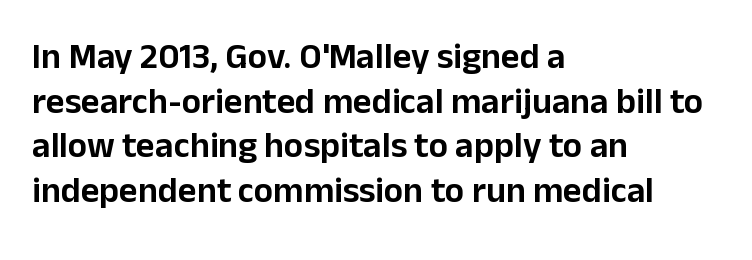
Q: Is the text italic (slanted)? A: No, it is upright.
Q: Is the typeface a serif or a sans-serif typeface? A: Sans-serif.
Q: Is the text underlined? A: No.
Q: How is the paragraph aligned? A: Left-aligned.
Q: Is the spacing between letters normal or unusually wide? A: Normal.
Q: Width (condensed, normal, or wide)? A: Normal.
Q: Stroke contrast? A: Low.
Q: x-height? A: Medium.
Q: Monospaced? A: No.
